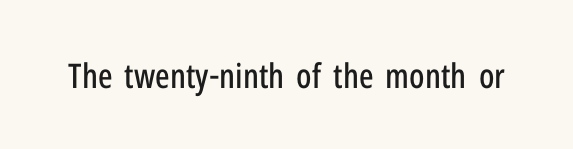
The image shows 34 px condensed sans-serif type, upright; set normal letter spacing, not underlined; low stroke contrast and a medium x-height.
